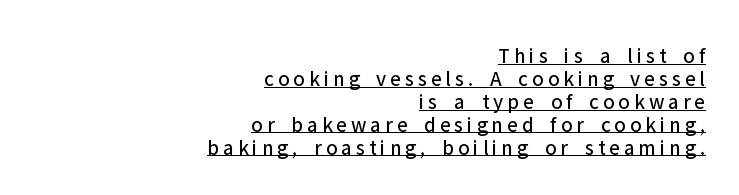
The image shows 22 px text type, upright; set right-aligned, tight line spacing (1.04x), underlined.
